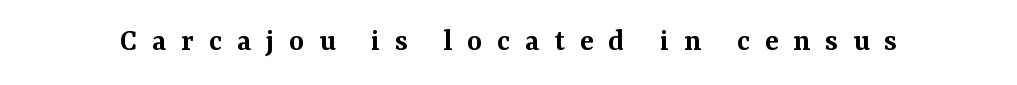
{"serif": "yes", "italic": "no", "bold": "semi", "weight": "semibold", "width": "normal", "stroke_contrast": "medium", "x_height": "medium", "monospaced": "no", "underline": "no", "letter_spacing": "wide", "letter_spacing_em": 0.46, "glyph_px": 32}
